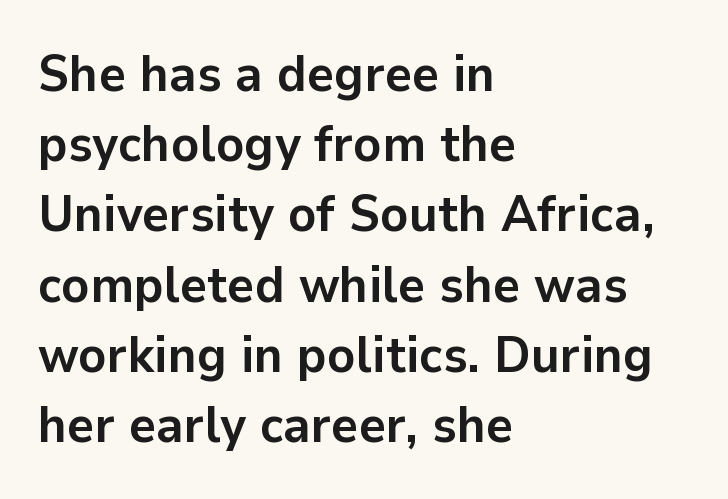
The image shows 52 px semibold sans-serif type, upright; set left-aligned, normal line spacing (1.35x), normal letter spacing, not underlined; low stroke contrast and a medium x-height.
